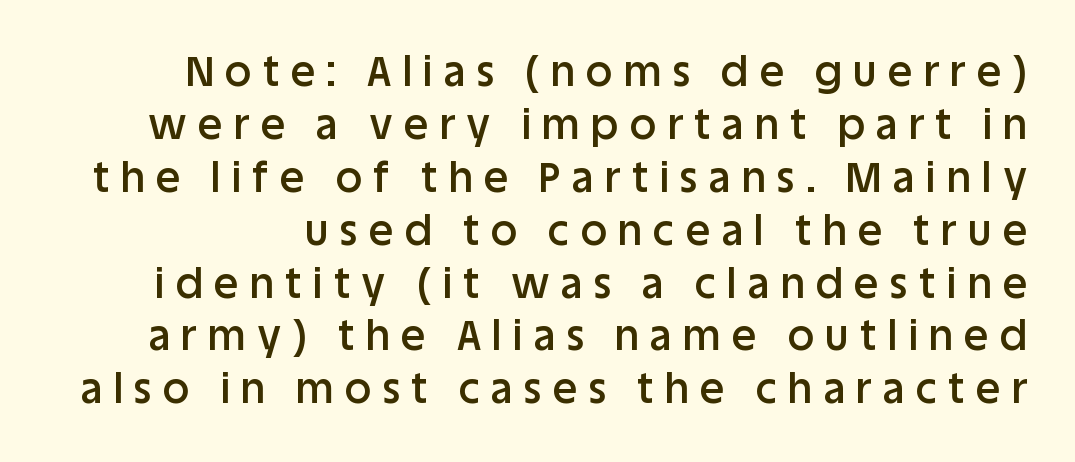
Q: Is the text bold? A: Semi-bold.
Q: Is the text italic (slanted)? A: No, it is upright.
Q: Is the typeface a serif or a sans-serif typeface? A: Sans-serif.
Q: Is the text underlined? A: No.
Q: Is the spacing between letters normal or unusually wide? A: Unusually wide.
Q: Is the spacing between lines tight, normal or loose? A: Normal.
Q: Width (condensed, normal, or wide)? A: Normal.
Q: Stroke contrast? A: Low.
Q: x-height? A: Large.
Q: Monospaced? A: No.
